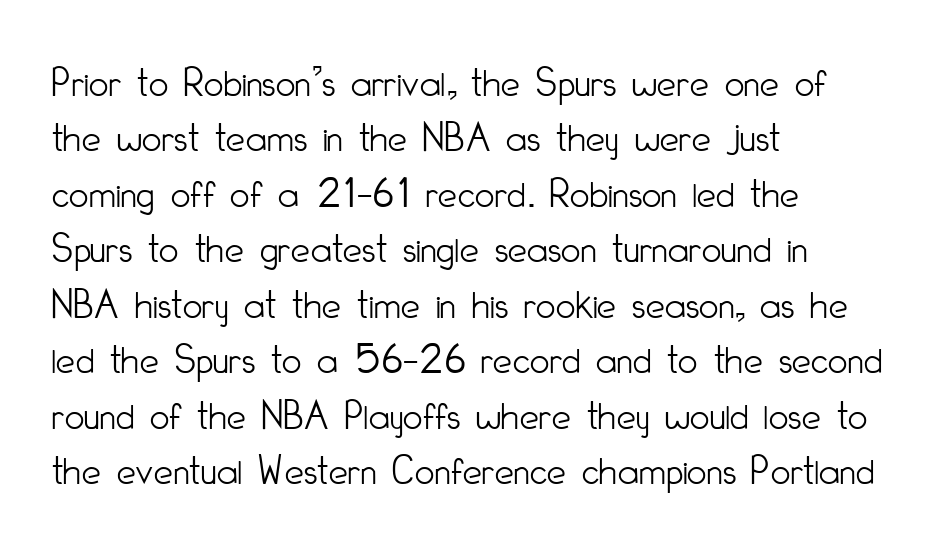
{"serif": "no", "italic": "no", "bold": "no", "weight": "light", "width": "condensed", "stroke_contrast": "low", "x_height": "small", "monospaced": "no", "underline": "no", "align": "left", "line_spacing": "normal", "line_spacing_ratio": 1.29, "letter_spacing": "normal", "letter_spacing_em": 0.0, "glyph_px": 43}
